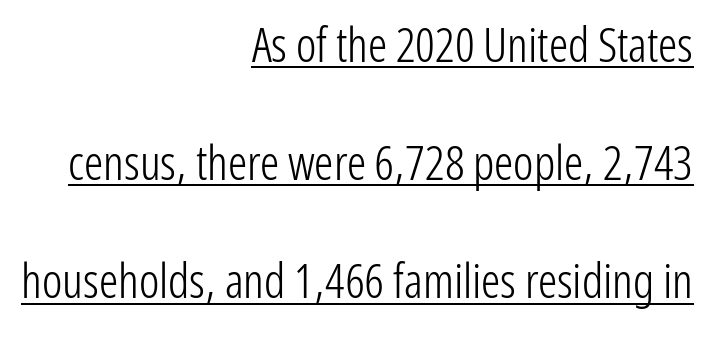
A student would call this right alignment; a typographer would say flush right, rag left. This is underlined copy, the kind a proofreader might mark for attention. Looks like regular typesetting: each glyph gets only the width it needs. Vertically, the passage feels expansive, rows floating well apart. Stem width sits at or under what a default text font uses.
